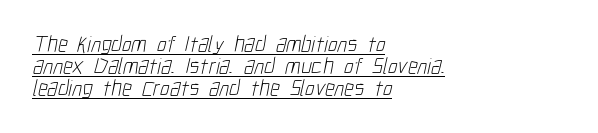
Leading: reduced. Vertical stems look standard width or narrower in stroke. Teacher's note: observe the even left margin — that is flush-left alignment. Check the space under the baseline: a stroke is drawn there. Spacing between characters is what you'd get straight out of the box.
